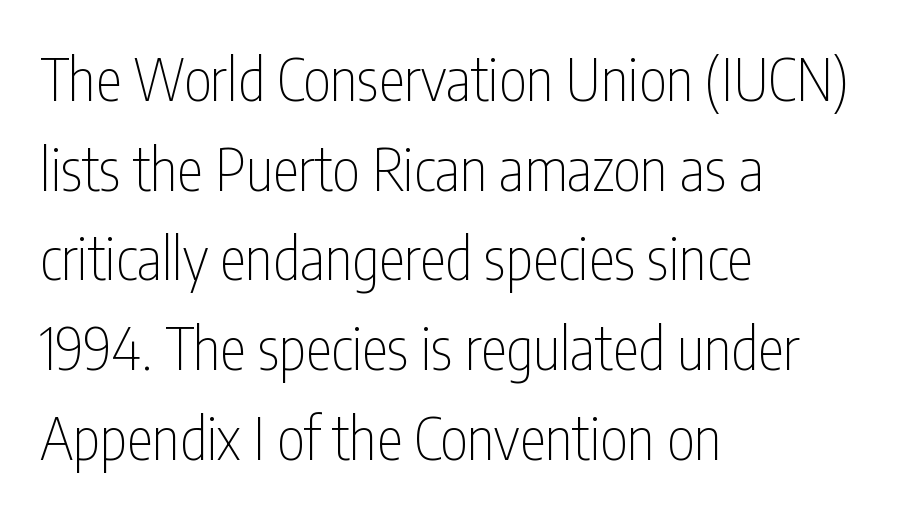
The image shows 59 px thin, condensed sans-serif type, upright; set left-aligned, normal line spacing (1.52x), normal letter spacing, not underlined; low stroke contrast and a medium x-height.
